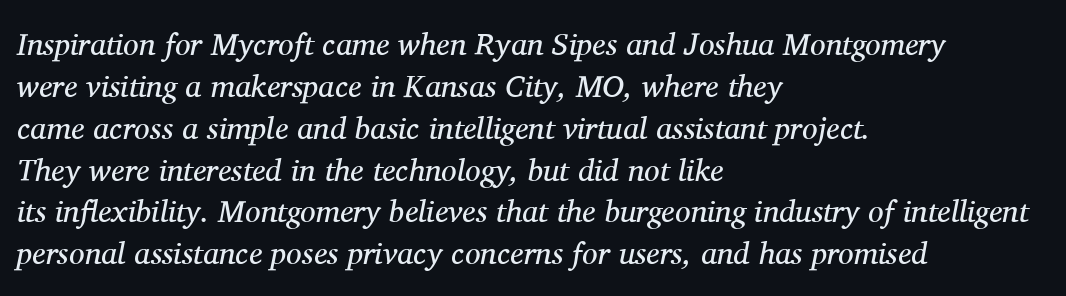
The image shows 31 px regular-weight serif type, italic (leaning right); set left-aligned, normal line spacing (1.35x), normal letter spacing, not underlined; medium stroke contrast and a medium x-height.
